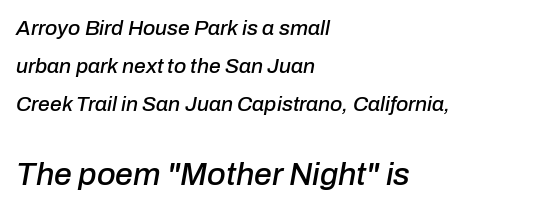
{"italic": "yes", "lean": "right", "slant_degrees": 10, "width": "normal", "stroke_contrast": "low", "x_height": "medium", "monospaced": "no", "underline": "no", "align": "left", "line_spacing_ratio": 1.81, "letter_spacing": "normal", "letter_spacing_em": 0.0, "larger_block": "second", "size_ratio": 1.52, "glyph_px": 32}
